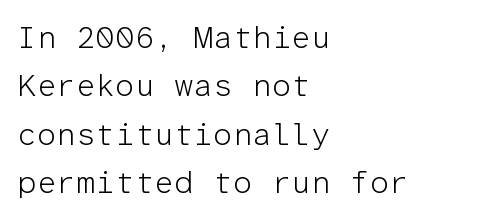
Q: Is the text bold? A: No.
Q: Is the text italic (slanted)? A: No, it is upright.
Q: Is the typeface a serif or a sans-serif typeface? A: Sans-serif.
Q: Is the text underlined? A: No.
Q: How is the paragraph aligned? A: Left-aligned.
Q: Is the spacing between letters normal or unusually wide? A: Normal.
Q: Is the spacing between lines tight, normal or loose? A: Normal.
Q: Width (condensed, normal, or wide)? A: Normal.
Q: Stroke contrast? A: Low.
Q: x-height? A: Medium.
Q: Monospaced? A: Yes.
